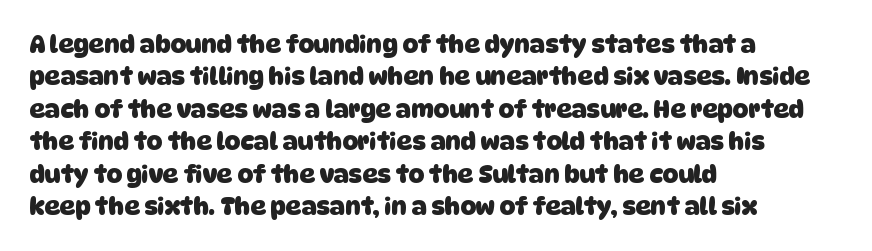
The image shows 24 px bold type; set left-aligned, normal line spacing (1.35x), normal letter spacing, not underlined.
